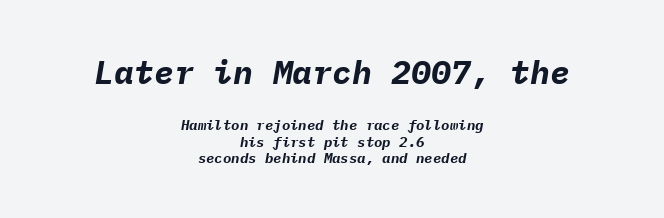
Is this a fixed-width face? Yes — each glyph sits in an identical cell. The rendering keeps characters at their native spacing. The lettering tilts uniformly, giving the passage an italic look. Descender tails drop into unmarked territory. A student would notice the top passage is typeset larger than what follows.
